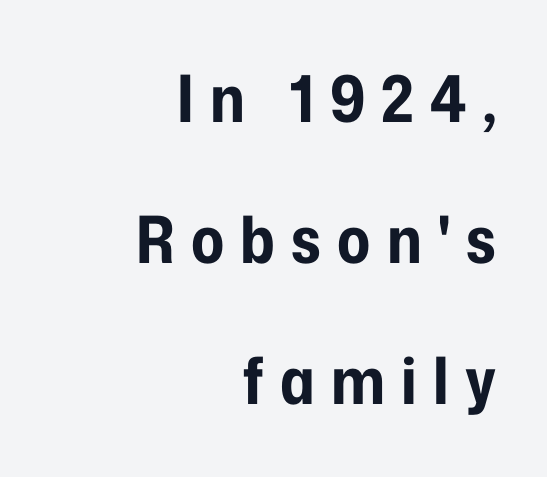
You'd pick this weight for a headline — it's a proper bold. In CSS terms this would be text-align: right. Underlining? Definitely not there. The characters display no serif detailing; their extremities are plain. The rendering uses natural spacing where letterforms have individual widths. Style check: upright.
